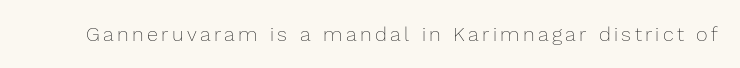
The type sits square on the baseline with zero lean. The strip under each line holds only bare page. Is the stroke heavy? The answer is a plain regular-or-lighter.
